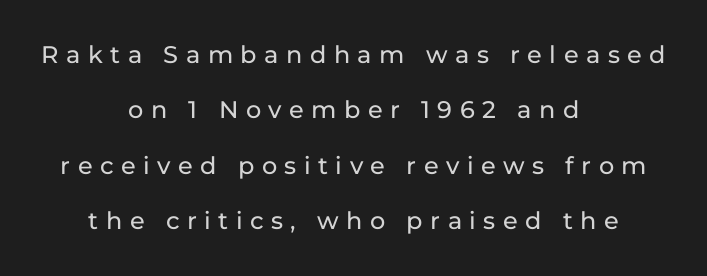
Q: Is the text italic (slanted)? A: No, it is upright.
Q: Is the text underlined? A: No.
Q: How is the paragraph aligned? A: Centered.
Q: Is the spacing between letters normal or unusually wide? A: Unusually wide.
Q: Is the spacing between lines tight, normal or loose? A: Loose.
